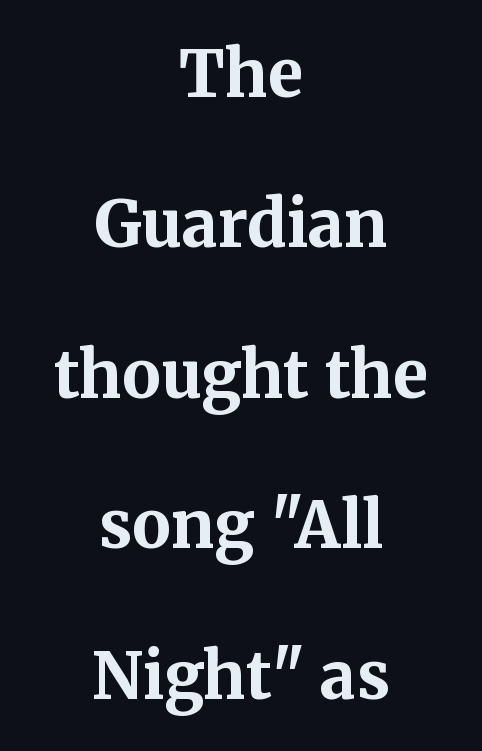
A typesetter would call this leading open, well beyond the default. The face used here is proportionally spaced, like ordinary book or web type. A student would call this center alignment; a typographer would say set centered. To sum up the face: it has serifs.
